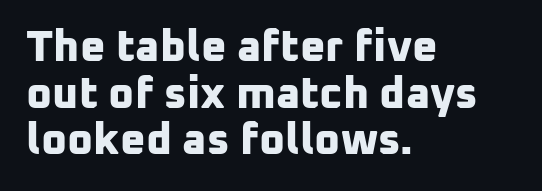
{"serif": "no", "bold": "yes", "weight": "bold", "width": "normal", "stroke_contrast": "low", "x_height": "medium", "monospaced": "no", "underline": "no", "align": "left", "line_spacing": "tight", "line_spacing_ratio": 1.06, "letter_spacing": "normal", "letter_spacing_em": 0.0, "glyph_px": 44}
